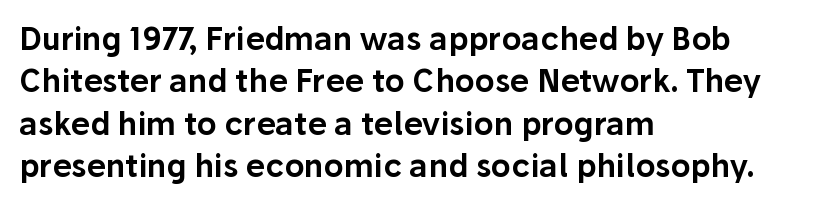
{"serif": "no", "italic": "no", "width": "normal", "stroke_contrast": "low", "x_height": "medium", "monospaced": "no", "underline": "no", "align": "left", "line_spacing": "normal", "line_spacing_ratio": 1.37, "letter_spacing": "normal", "letter_spacing_em": 0.0, "glyph_px": 31}
